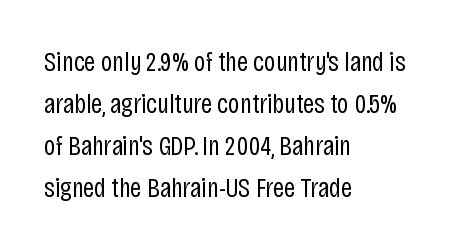
One-word summary of the alignment: left. This block has exactly the height ordinary leading produces. Descenders are the only things crossing below the line. Designer's note — italics off, roman on. Spacing verdict: proportional, widths tailored to each character.
